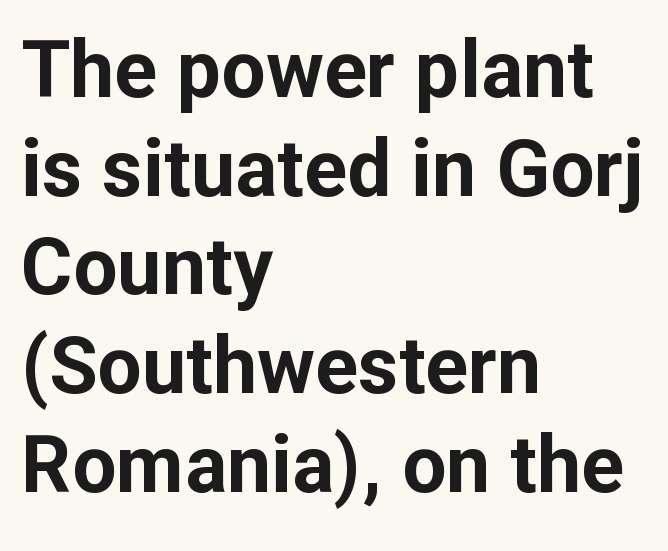
In terms of posture, this sample is upright. The passage shown stacks its lines at a standard gap. Plenty of ink on the page — the face is bold. All the whitespace from short lines collects on the right.
